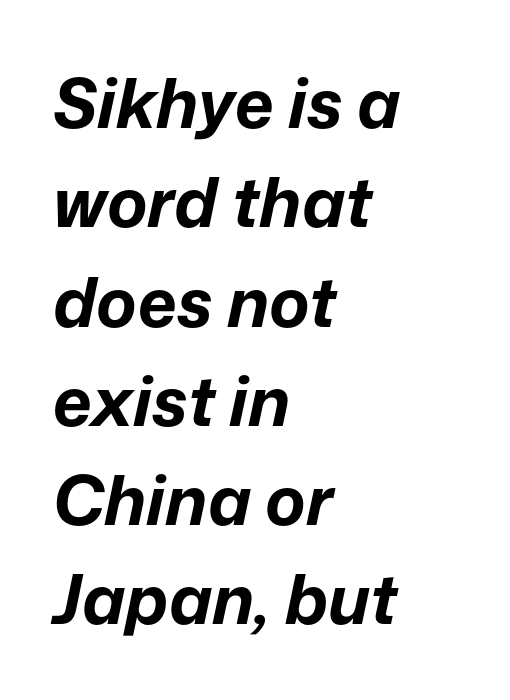
The image shows 68 px bold type, italic (leaning right); set left-aligned, normal line spacing (1.46x), normal letter spacing, not underlined; low stroke contrast and a medium x-height.
